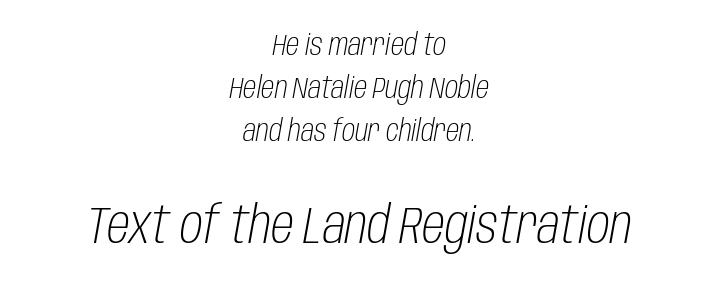
The image shows 52 px light, condensed type, italic (leaning right); set centered, normal line spacing (1.43x), normal letter spacing, not underlined; the second (bottom) block is 1.73x larger; low stroke contrast and a large x-height.
